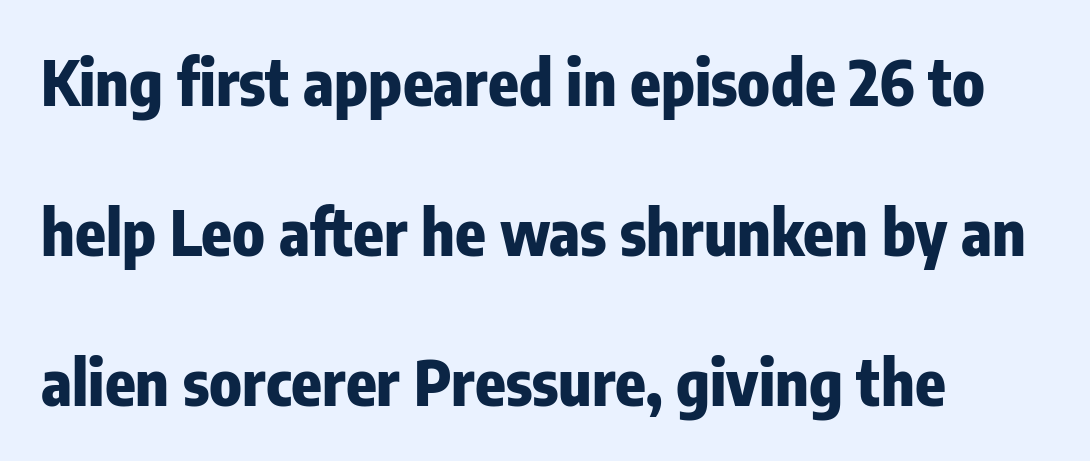
Notice how the passage keeps a crisp vertical edge on the left only. Horizontal bands of white between lines are thick stripes. Students, this is bold: see how much ink each stroke carries. The letters advance in unequal steps, a hallmark of proportional type. Rule under the text: the space is simply empty.
